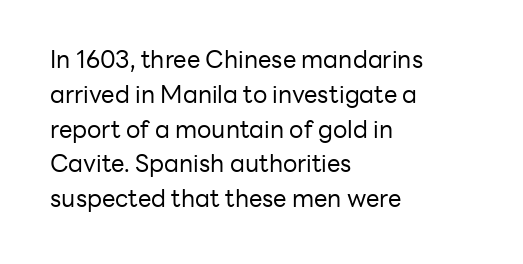
{"italic": "no", "bold": "no", "underline": "no", "align": "left", "line_spacing": "normal", "line_spacing_ratio": 1.45, "letter_spacing": "normal", "letter_spacing_em": 0.0, "glyph_px": 24}
